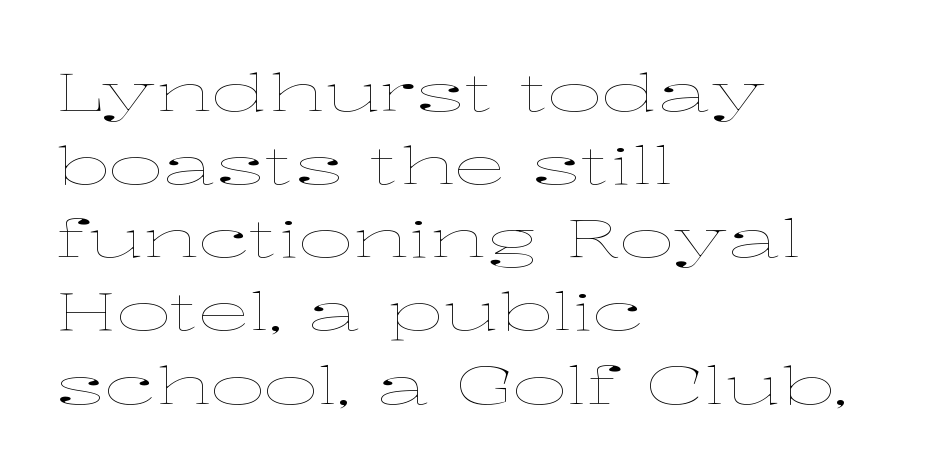
The image shows 53 px thin, wide type, upright; set left-aligned, normal line spacing (1.38x), normal letter spacing, not underlined; low stroke contrast and a medium x-height.
